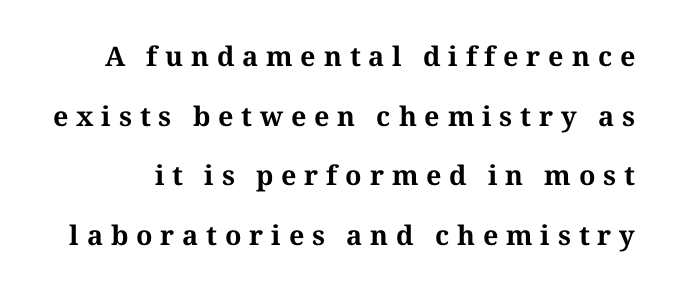
The image shows 27 px bold type, upright; set loose line spacing (2.21x), unusually wide letter spacing (+0.29 em), not underlined.
